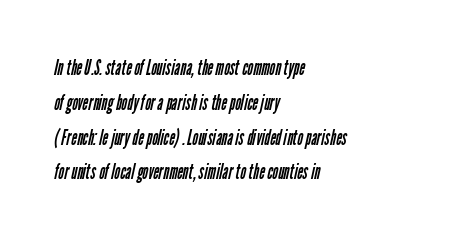
The image shows 22 px text type; set left-aligned, normal line spacing (1.58x), normal letter spacing, not underlined.
